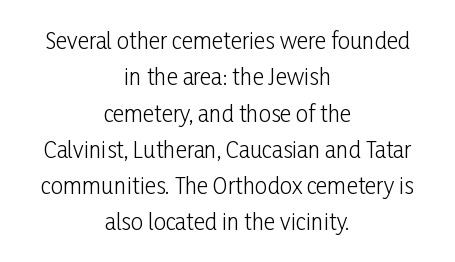
Designer's note — italics off, roman on. No heavy texture on the line: the type isn't bold. Casual observation: everything's sitting right in the middle. Any mark beneath the type? The region is blank. Successive baselines arrive at the customary interval. The letterforms sit shoulder to shoulder at normal distance.
